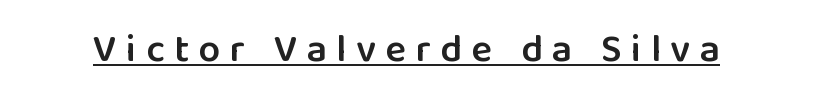
Q: Is the text bold? A: Semi-bold.
Q: Is the text italic (slanted)? A: No, it is upright.
Q: Is the typeface a serif or a sans-serif typeface? A: Sans-serif.
Q: Is the text underlined? A: Yes.
Q: Is the spacing between letters normal or unusually wide? A: Unusually wide.
Q: Width (condensed, normal, or wide)? A: Normal.
Q: Stroke contrast? A: Low.
Q: x-height? A: Medium.
Q: Monospaced? A: No.
